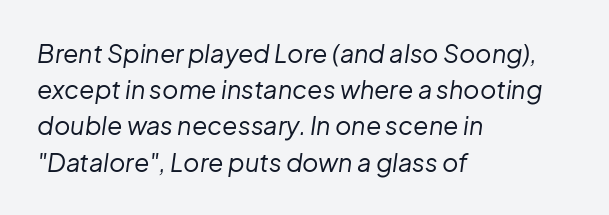
{"italic": "yes", "lean": "right", "slant_degrees": 8, "bold": "no", "underline": "no", "align": "left", "line_spacing": "normal", "line_spacing_ratio": 1.45, "letter_spacing": "normal", "letter_spacing_em": 0.0, "glyph_px": 25}
